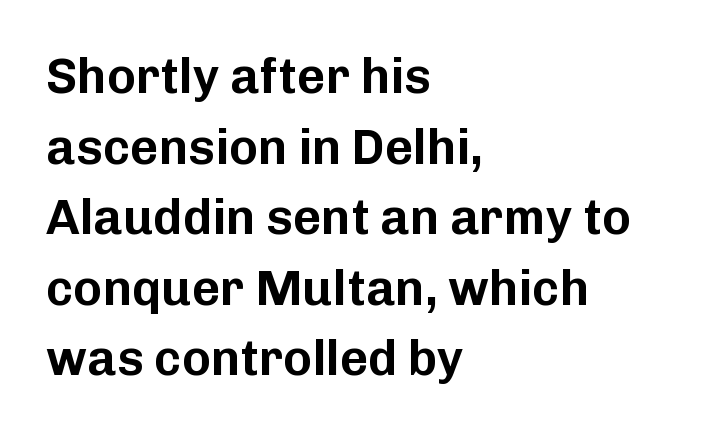
Q: Is the text italic (slanted)? A: No, it is upright.
Q: Is the typeface a serif or a sans-serif typeface? A: Sans-serif.
Q: Is the text underlined? A: No.
Q: How is the paragraph aligned? A: Left-aligned.
Q: Is the spacing between letters normal or unusually wide? A: Normal.
Q: Is the spacing between lines tight, normal or loose? A: Normal.
Q: Width (condensed, normal, or wide)? A: Normal.
Q: Stroke contrast? A: Low.
Q: x-height? A: Medium.
Q: Monospaced? A: No.
